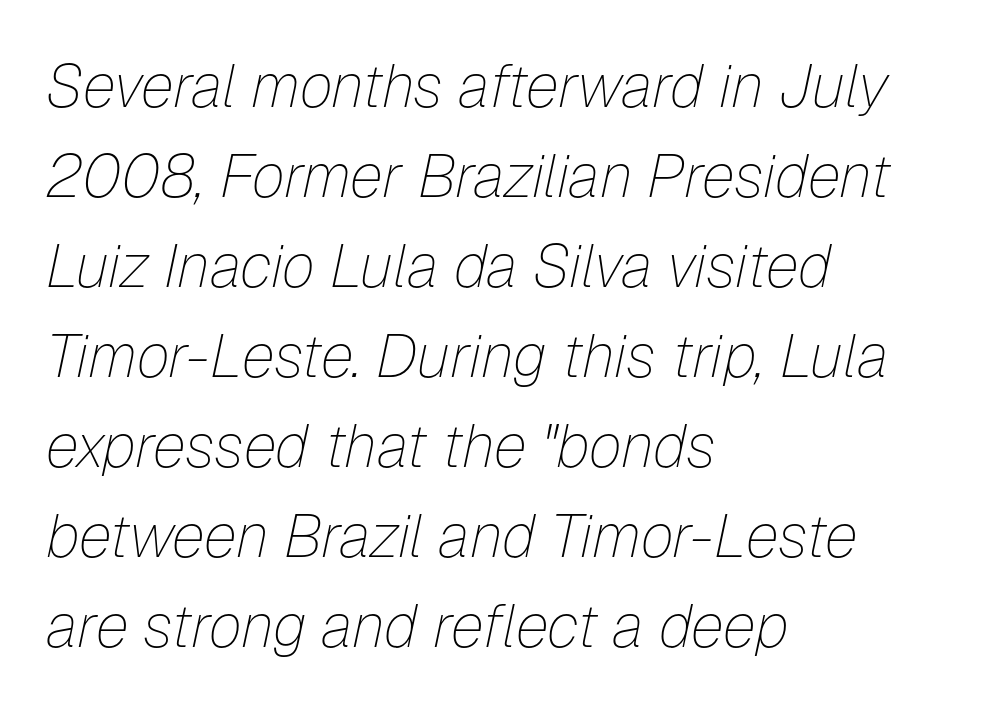
{"italic": "yes", "lean": "right", "slant_degrees": 12, "bold": "no", "weight": "thin", "width": "normal", "stroke_contrast": "low", "x_height": "medium", "monospaced": "no", "underline": "no", "align": "left", "line_spacing": "normal", "line_spacing_ratio": 1.5, "letter_spacing": "normal", "letter_spacing_em": 0.0, "glyph_px": 60}
